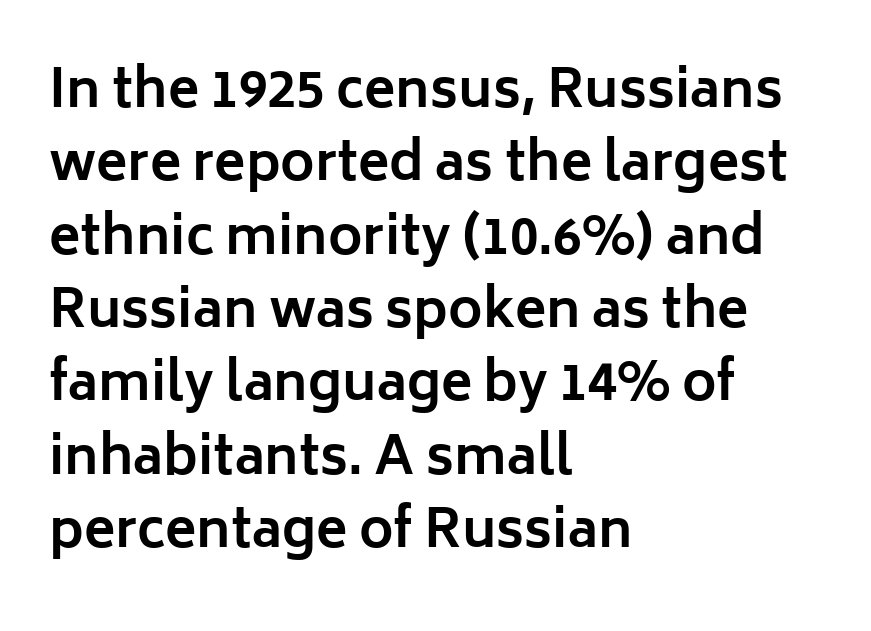
{"serif": "no", "italic": "no", "bold": "yes", "weight": "bold", "width": "normal", "stroke_contrast": "low", "x_height": "medium", "monospaced": "no", "underline": "no", "align": "left", "line_spacing": "normal", "line_spacing_ratio": 1.41, "letter_spacing": "normal", "letter_spacing_em": 0.0, "glyph_px": 52}
